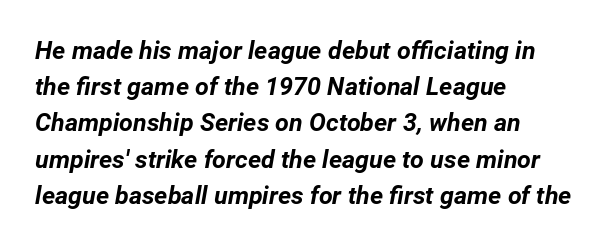
{"italic": "yes", "lean": "right", "slant_degrees": 12, "bold": "yes", "underline": "no", "align": "left", "line_spacing": "normal", "line_spacing_ratio": 1.45, "letter_spacing": "normal", "letter_spacing_em": 0.0, "glyph_px": 25}
